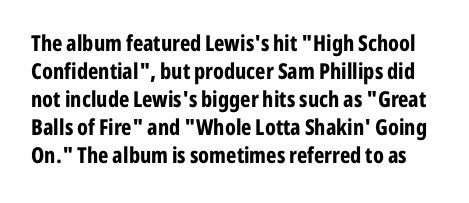
The image shows 22 px bold type, upright; set normal line spacing (1.27x), normal letter spacing, not underlined.
